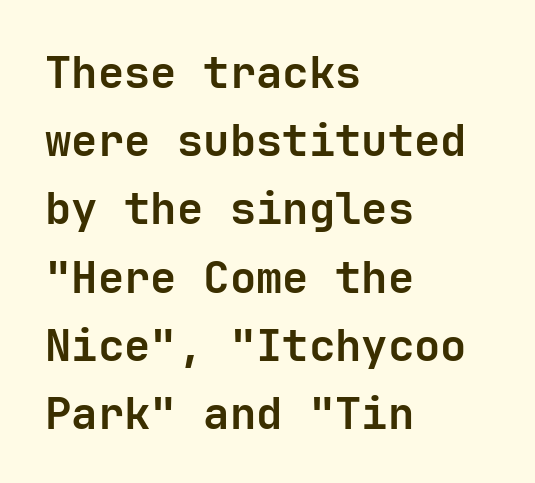
Q: Is the text bold? A: Yes.
Q: Is the text italic (slanted)? A: No, it is upright.
Q: Is the typeface a serif or a sans-serif typeface? A: Sans-serif.
Q: Is the text underlined? A: No.
Q: How is the paragraph aligned? A: Left-aligned.
Q: Is the spacing between letters normal or unusually wide? A: Normal.
Q: Is the spacing between lines tight, normal or loose? A: Normal.
Q: Width (condensed, normal, or wide)? A: Normal.
Q: Stroke contrast? A: Low.
Q: x-height? A: Medium.
